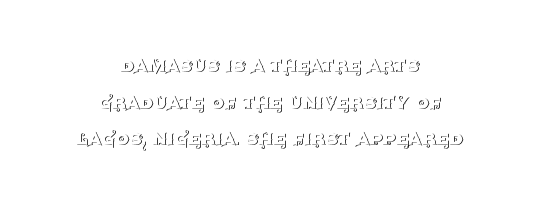
The image shows 22 px text type, upright; set centered, normal line spacing (1.66x), normal letter spacing, not underlined.
